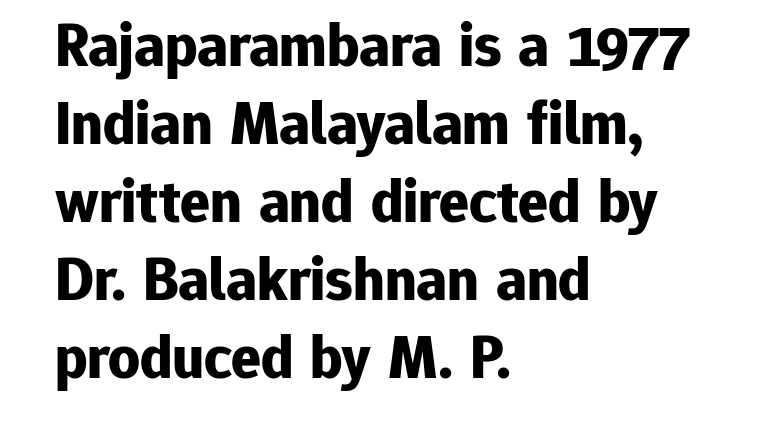
{"serif": "no", "italic": "no", "bold": "yes", "weight": "bold", "width": "normal", "stroke_contrast": "low", "x_height": "medium", "monospaced": "no", "underline": "no", "align": "left", "line_spacing": "normal", "line_spacing_ratio": 1.26, "letter_spacing": "normal", "letter_spacing_em": 0.0, "glyph_px": 62}
